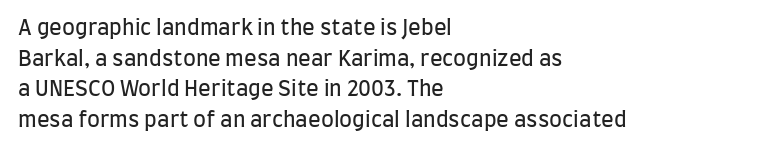
Q: Is the text bold? A: No.
Q: Is the text italic (slanted)? A: No, it is upright.
Q: Is the text underlined? A: No.
Q: How is the paragraph aligned? A: Left-aligned.
Q: Is the spacing between letters normal or unusually wide? A: Normal.
Q: Is the spacing between lines tight, normal or loose? A: Normal.
